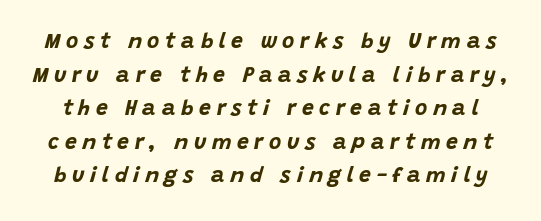
Q: Is the text bold? A: Yes.
Q: Is the text italic (slanted)? A: Yes, it leans right by about 15 degrees.
Q: Is the text underlined? A: No.
Q: Is the spacing between letters normal or unusually wide? A: Unusually wide.
Q: Is the spacing between lines tight, normal or loose? A: Normal.
